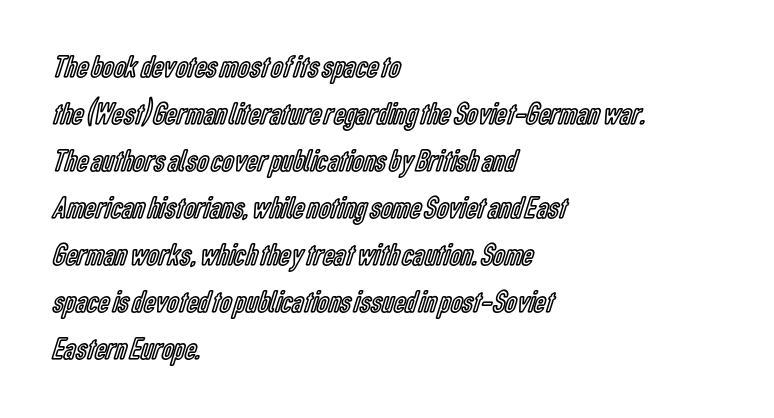
{"width": "condensed", "x_height": "medium", "monospaced": "no", "underline": "no", "align": "left", "line_spacing": "normal", "line_spacing_ratio": 1.47, "letter_spacing": "normal", "letter_spacing_em": 0.0, "glyph_px": 32}
